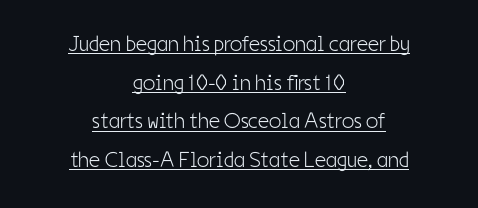
{"italic": "no", "bold": "no", "underline": "yes", "align": "center", "line_spacing_ratio": 1.76, "letter_spacing": "normal", "letter_spacing_em": 0.0, "glyph_px": 22}
